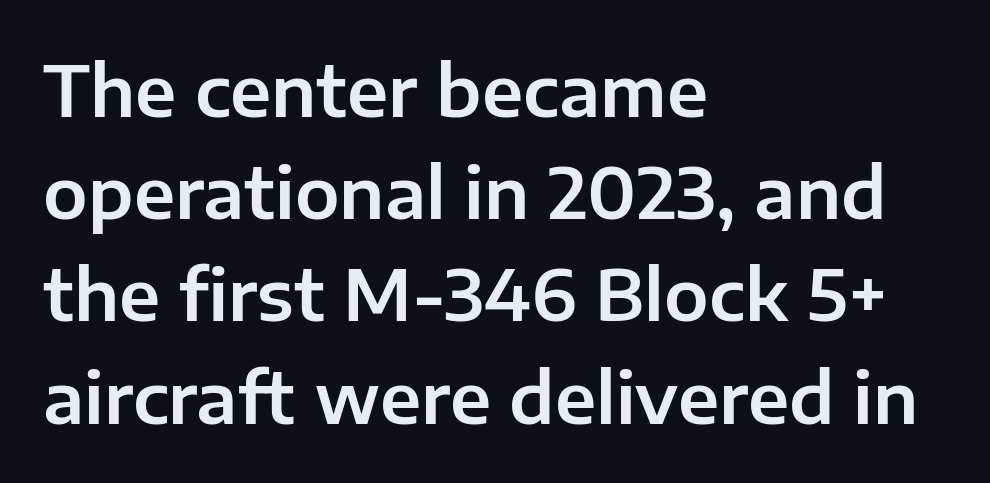
Q: Is the text italic (slanted)? A: No, it is upright.
Q: Is the typeface a serif or a sans-serif typeface? A: Sans-serif.
Q: Is the text underlined? A: No.
Q: How is the paragraph aligned? A: Left-aligned.
Q: Is the spacing between letters normal or unusually wide? A: Normal.
Q: Is the spacing between lines tight, normal or loose? A: Normal.
Q: Width (condensed, normal, or wide)? A: Normal.
Q: Stroke contrast? A: Low.
Q: x-height? A: Medium.
Q: Monospaced? A: No.
